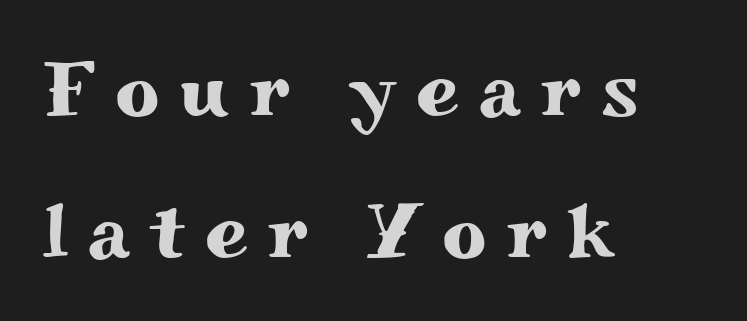
Q: Is the text italic (slanted)? A: No, it is upright.
Q: Is the typeface a serif or a sans-serif typeface? A: Serif.
Q: Is the text underlined? A: No.
Q: How is the paragraph aligned? A: Left-aligned.
Q: Is the spacing between letters normal or unusually wide? A: Unusually wide.
Q: Width (condensed, normal, or wide)? A: Wide.
Q: Stroke contrast? A: Medium.
Q: x-height? A: Small.
Q: Monospaced? A: No.
